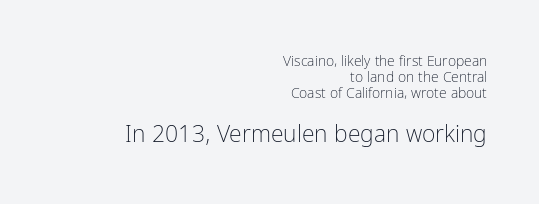
Q: Is the text bold? A: No.
Q: Is the text italic (slanted)? A: No, it is upright.
Q: Is the text underlined? A: No.
Q: How is the paragraph aligned? A: Right-aligned.
Q: Is the spacing between letters normal or unusually wide? A: Normal.
Q: Which block of text is set in a larger size, the first (top) or the second (bottom)? A: The second (bottom) one.
